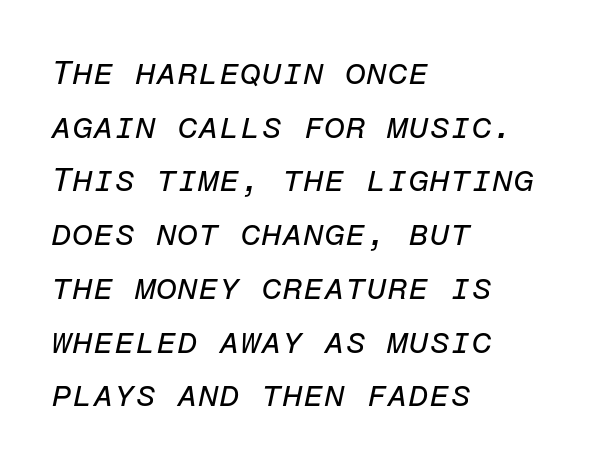
Q: Is the text bold? A: No.
Q: Is the text italic (slanted)? A: Yes, it leans right by about 12 degrees.
Q: Is the text underlined? A: No.
Q: How is the paragraph aligned? A: Left-aligned.
Q: Is the spacing between letters normal or unusually wide? A: Normal.
Q: Is the spacing between lines tight, normal or loose? A: Normal.
Q: Width (condensed, normal, or wide)? A: Normal.
Q: Stroke contrast? A: Low.
Q: x-height? A: Medium.
Q: Monospaced? A: Yes.
